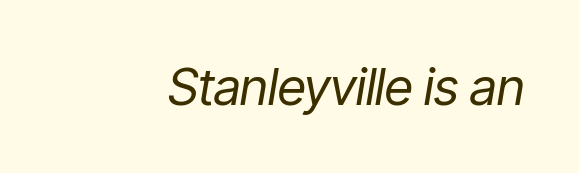
{"italic": "yes", "lean": "right", "slant_degrees": 9, "bold": "no", "weight": "regular", "width": "condensed", "stroke_contrast": "low", "x_height": "medium", "monospaced": "no", "underline": "no", "letter_spacing": "normal", "letter_spacing_em": 0.0, "glyph_px": 51}
